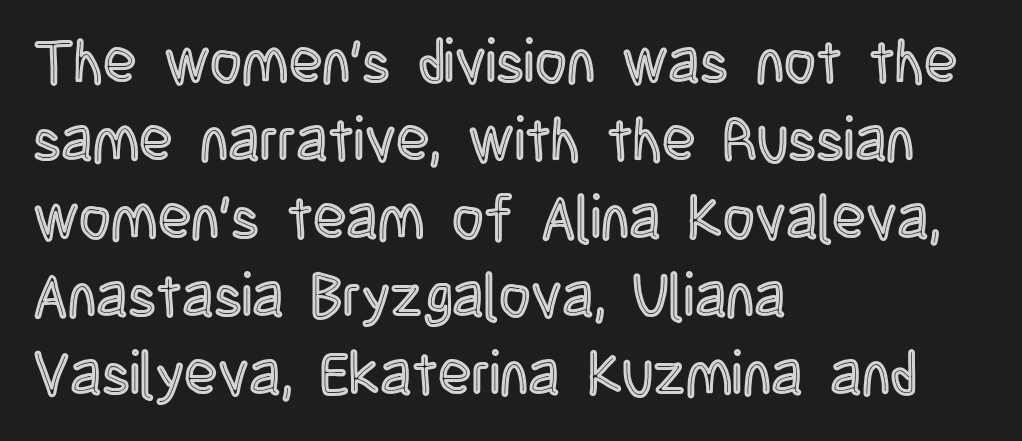
Look at the tracking — it's just the regular setting, nothing added. The passage shown is not underscored anywhere. Visually the block forms a straight wall on the left and a jagged coastline on the right. A typesetter would mark this as roman, not italic. Is this a fixed-width face? No — the glyphs have proportional, varying widths. Notice how descenders clear the ascenders below comfortably — that's standard leading.
